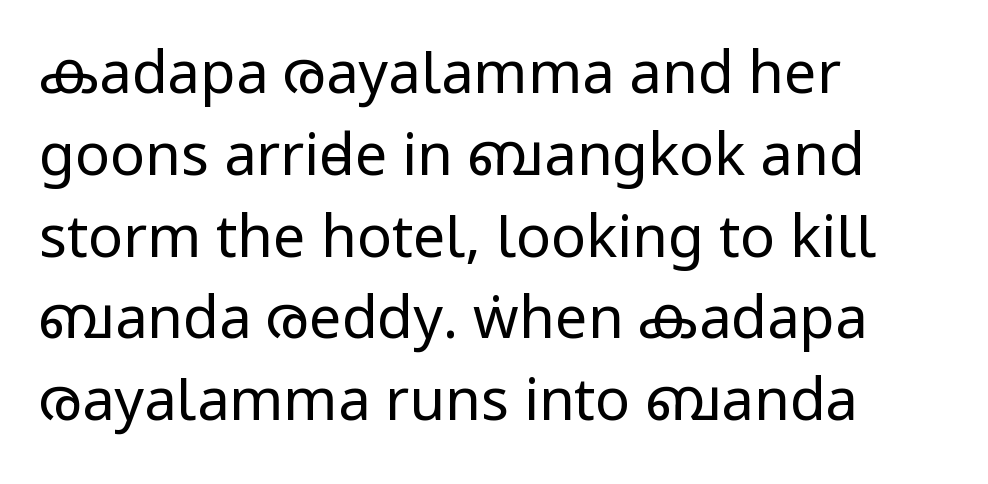
{"serif": "no", "italic": "no", "bold": "no", "weight": "regular", "width": "condensed", "stroke_contrast": "low", "underline": "no", "align": "left", "line_spacing": "normal", "line_spacing_ratio": 1.41, "letter_spacing": "normal", "letter_spacing_em": 0.0, "glyph_px": 58}
